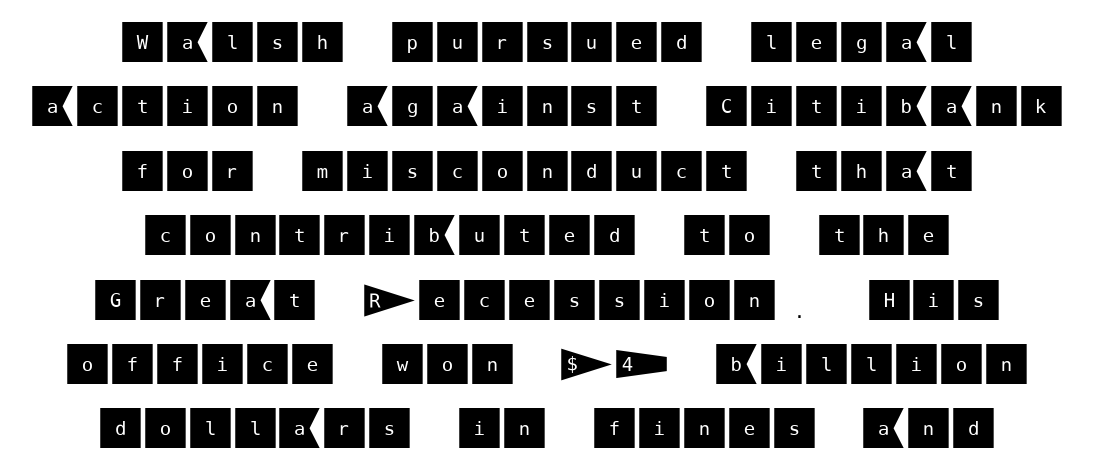
Q: Is the text italic (slanted)? A: No, it is upright.
Q: Is the typeface a serif or a sans-serif typeface? A: Sans-serif.
Q: Is the text underlined? A: No.
Q: How is the paragraph aligned? A: Centered.
Q: Is the spacing between letters normal or unusually wide? A: Normal.
Q: Is the spacing between lines tight, normal or loose? A: Normal.
Q: Width (condensed, normal, or wide)? A: Normal.
Q: Stroke contrast? A: Medium.
Q: x-height? A: Large.
